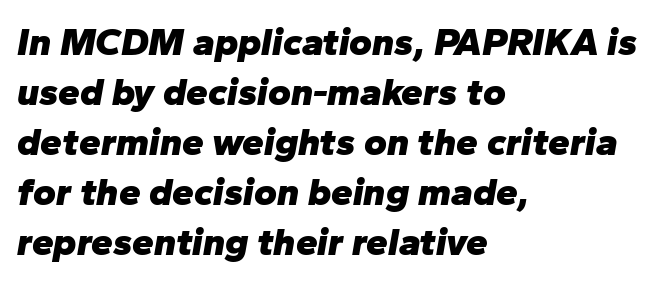
Q: Is the text bold? A: Yes.
Q: Is the text italic (slanted)? A: Yes, it leans right by about 10 degrees.
Q: Is the text underlined? A: No.
Q: How is the paragraph aligned? A: Left-aligned.
Q: Is the spacing between letters normal or unusually wide? A: Normal.
Q: Is the spacing between lines tight, normal or loose? A: Normal.
Q: Width (condensed, normal, or wide)? A: Normal.
Q: Stroke contrast? A: Low.
Q: x-height? A: Medium.
Q: Monospaced? A: No.
